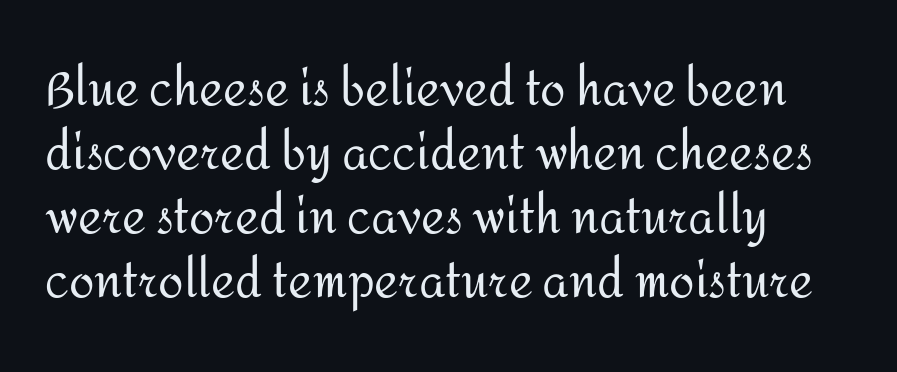
Q: Is the text bold? A: No.
Q: Is the text italic (slanted)? A: No, it is upright.
Q: Is the typeface a serif or a sans-serif typeface? A: Sans-serif.
Q: Is the text underlined? A: No.
Q: How is the paragraph aligned? A: Left-aligned.
Q: Is the spacing between letters normal or unusually wide? A: Normal.
Q: Is the spacing between lines tight, normal or loose? A: Normal.
Q: Width (condensed, normal, or wide)? A: Normal.
Q: Stroke contrast? A: Medium.
Q: x-height? A: Medium.
Q: Monospaced? A: No.
